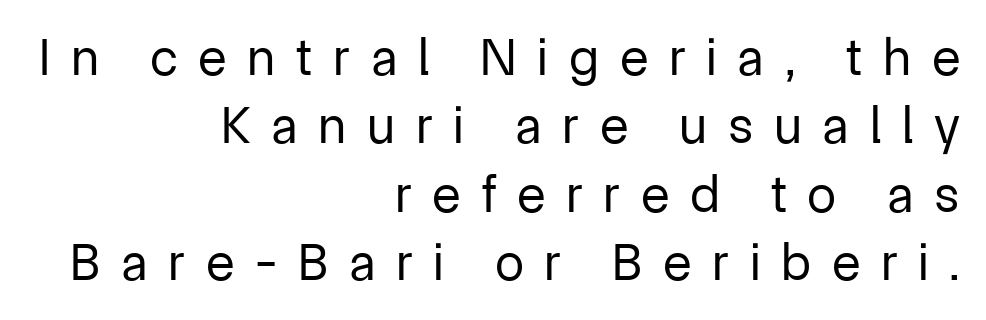
The image shows 53 px regular-weight sans-serif type, upright; set right-aligned, normal line spacing (1.29x), unusually wide letter spacing (+0.39 em), not underlined; low stroke contrast and a medium x-height.
